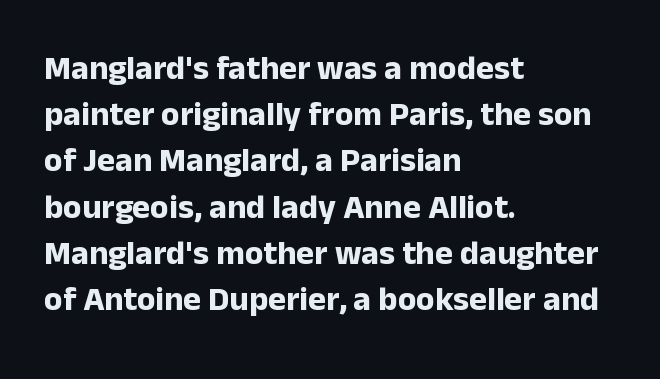
{"serif": "no", "italic": "no", "bold": "yes", "weight": "bold", "width": "normal", "stroke_contrast": "low", "x_height": "medium", "monospaced": "no", "underline": "no", "align": "left", "line_spacing": "normal", "line_spacing_ratio": 1.36, "letter_spacing": "normal", "letter_spacing_em": 0.0, "glyph_px": 34}
